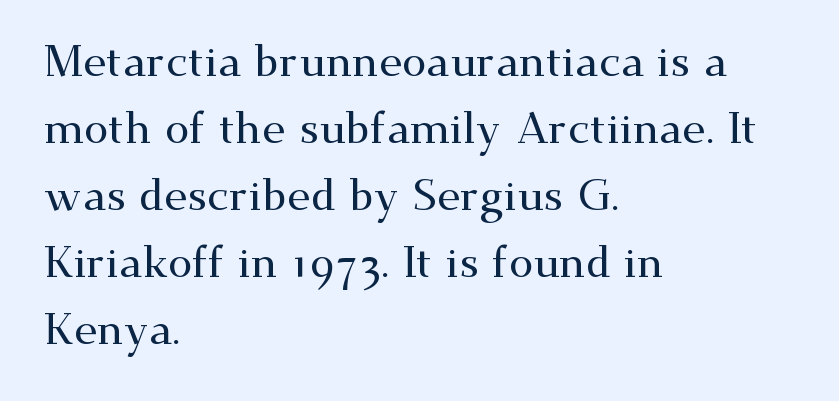
{"serif": "yes", "italic": "no", "width": "wide", "stroke_contrast": "medium", "x_height": "small", "monospaced": "no", "underline": "no", "align": "left", "line_spacing": "normal", "line_spacing_ratio": 1.52, "letter_spacing": "normal", "letter_spacing_em": 0.0, "glyph_px": 44}
